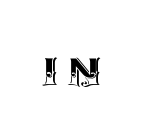
Q: Is the text italic (slanted)? A: No, it is upright.
Q: Is the text underlined? A: No.
Q: Width (condensed, normal, or wide)? A: Normal.
Q: x-height? A: Large.
Q: Monospaced? A: No.
